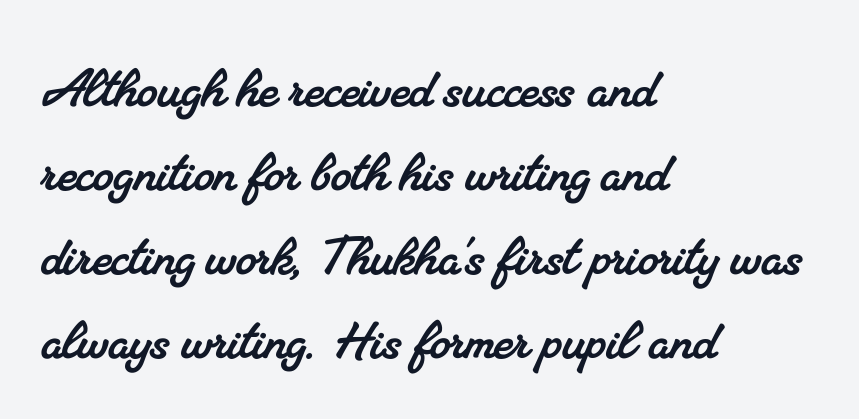
{"serif": "yes", "width": "normal", "stroke_contrast": "medium", "x_height": "small", "monospaced": "no", "underline": "no", "align": "left", "line_spacing": "normal", "line_spacing_ratio": 1.29, "letter_spacing": "normal", "letter_spacing_em": 0.0, "glyph_px": 65}
